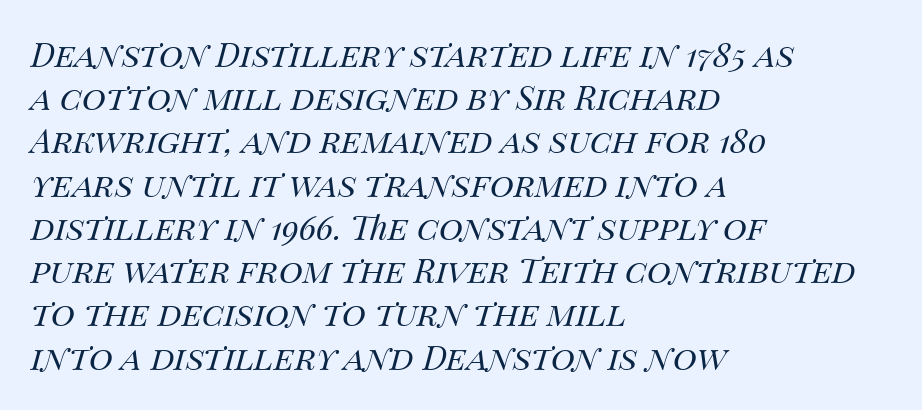
Teacher's note: observe the even left margin — that is flush-left alignment. Here the designer chose a conventional face with non-uniform glyph widths. You could call the tracking neutral — neither tight nor loose. Letters rest on an invisible, unmarked baseline.
